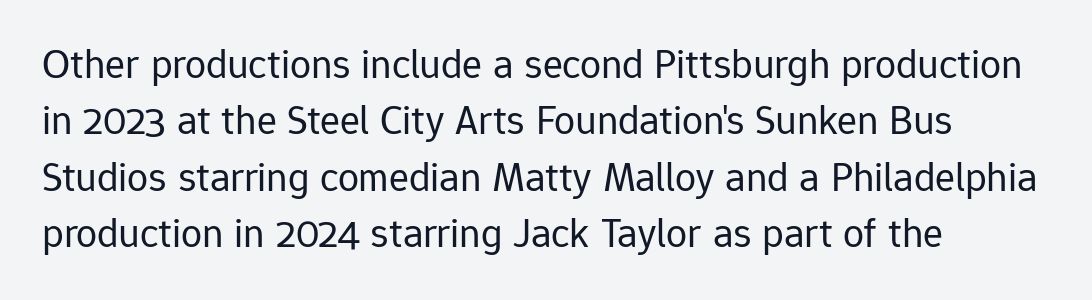
The image shows 42 px regular-weight sans-serif type, upright; set left-aligned, normal line spacing (1.34x), normal letter spacing, not underlined; low stroke contrast and a medium x-height.
